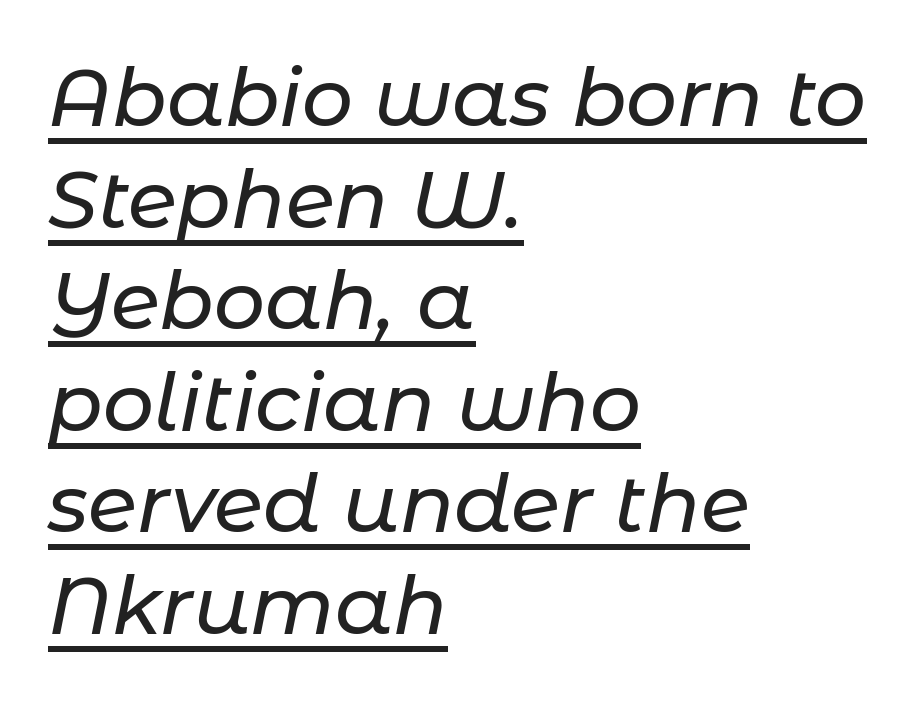
Vertically, the passage feels balanced, rows spaced as you'd expect. This is oblique type, the kind used for emphasis or titles. Nothing unusual about the tracking: characters are spaced as the font intends. The rag falls on the right side of this text block.
